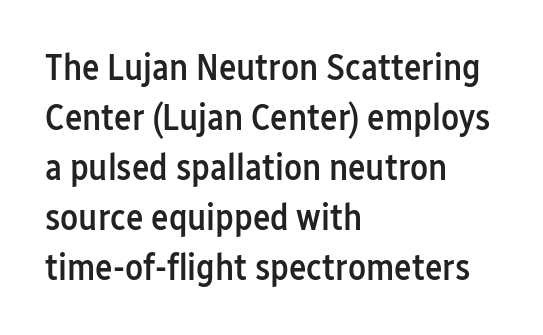
{"serif": "no", "italic": "no", "bold": "semi", "weight": "semibold", "width": "condensed", "stroke_contrast": "low", "x_height": "medium", "monospaced": "no", "underline": "no", "align": "left", "line_spacing": "normal", "line_spacing_ratio": 1.35, "letter_spacing": "normal", "letter_spacing_em": 0.0, "glyph_px": 37}
